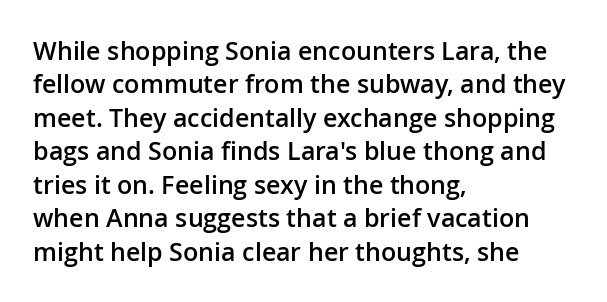
The glyphs have the mass of a demibold cut, below bold. The line-height multiplier appears to be the usual default. Any mark beneath the type? The region is blank. Layout note: lines flush left. Quick note: not italic, upright. The type is set solid horizontally, with unmodified tracking.
